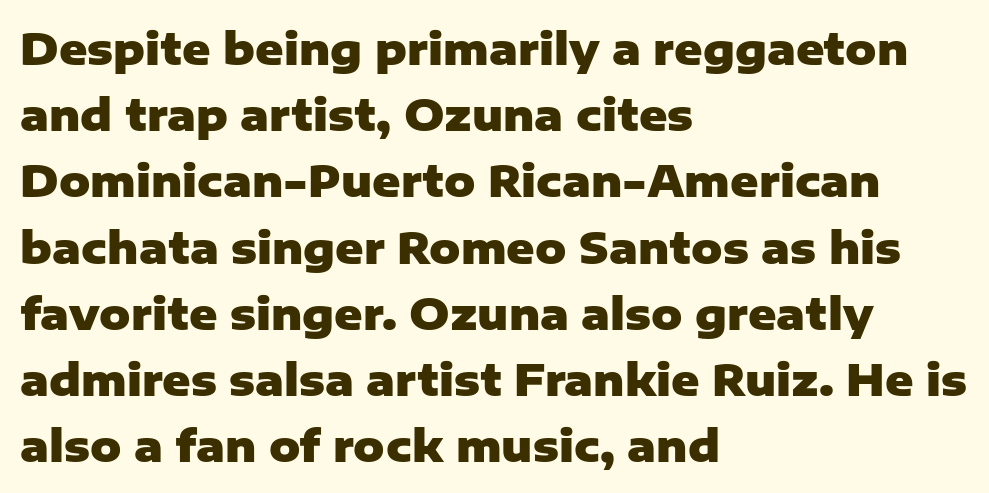
The image shows 43 px heavy sans-serif type, upright; set left-aligned, normal line spacing (1.54x), normal letter spacing, not underlined; low stroke contrast and a medium x-height.
